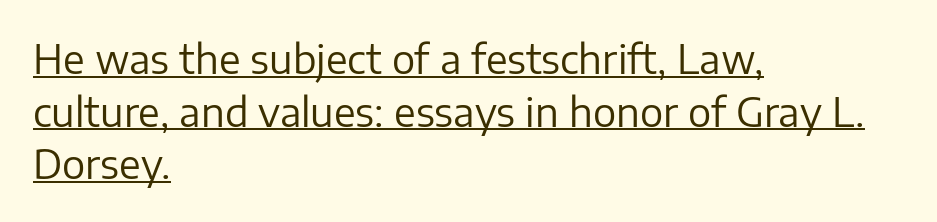
In CSS terms this would be text-align: left. This is sans-serif lettering, the kind often seen on screens and signage. Varying glyph widths throughout — classic text-font behaviour. Unbolded letterforms with no extra heft.
